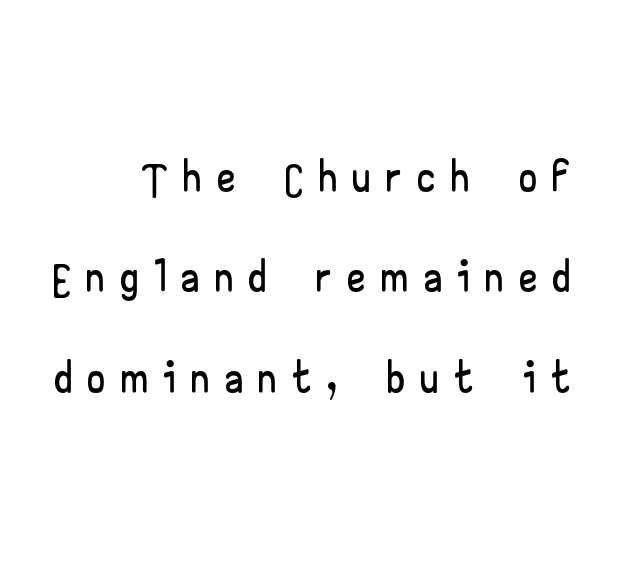
The image shows 66 px wide sans-serif type, upright; set normal line spacing (1.52x), unusually wide letter spacing (+0.27 em), not underlined; low stroke contrast and a small x-height.
